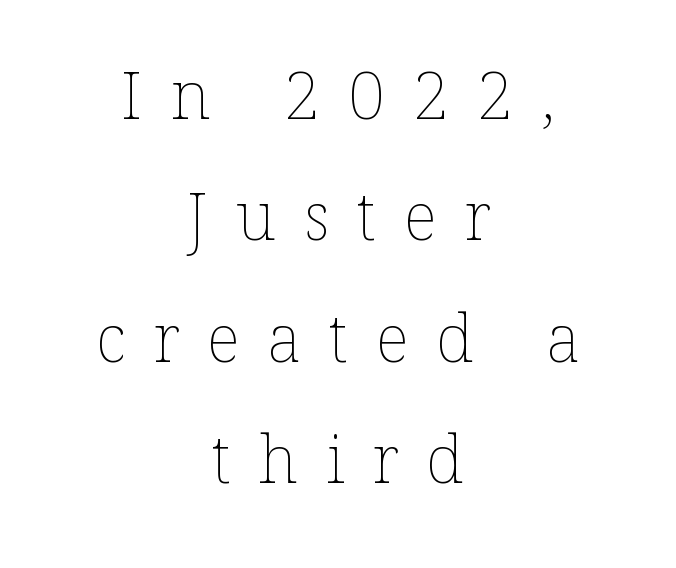
Q: Is the text bold? A: No.
Q: Is the text italic (slanted)? A: No, it is upright.
Q: Is the text underlined? A: No.
Q: How is the paragraph aligned? A: Centered.
Q: Is the spacing between letters normal or unusually wide? A: Unusually wide.
Q: Width (condensed, normal, or wide)? A: Normal.
Q: Stroke contrast? A: Low.
Q: x-height? A: Medium.
Q: Monospaced? A: No.
